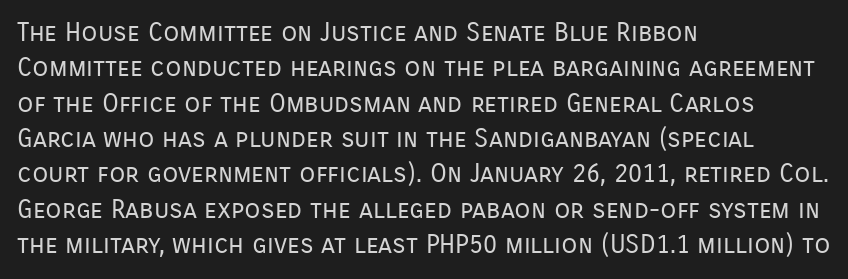
Vertically, the passage feels balanced, rows spaced as you'd expect. No italicization has been applied; the sample stays upright. A bare baseline throughout the passage. Think standard paragraph weight, or any step lighter than that.
